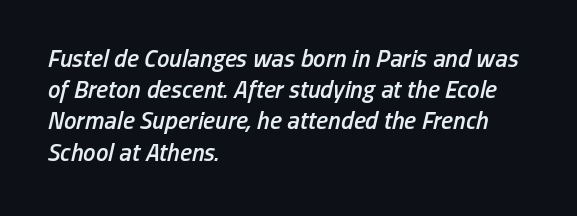
Q: Is the text bold? A: Semi-bold.
Q: Is the text italic (slanted)? A: Yes, it leans right by about 13 degrees.
Q: Is the text underlined? A: No.
Q: How is the paragraph aligned? A: Left-aligned.
Q: Is the spacing between letters normal or unusually wide? A: Normal.
Q: Is the spacing between lines tight, normal or loose? A: Normal.
